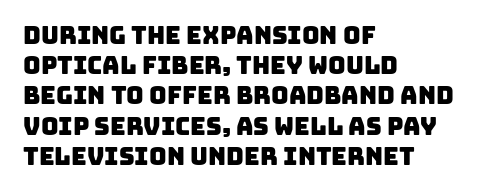
Each new line begins a customary step beneath the previous one. This rendering features lettering with no underline. This rendering uses left alignment, leaving the right contour irregular. How are the letters spaced? Ordinarily, with no added tracking.
